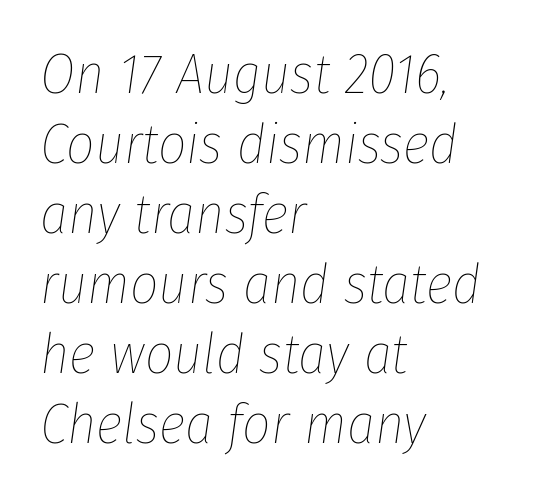
Is this a fixed-width face? No — the glyphs have proportional, varying widths. The rendering uses a moderate line-height, typical for paragraphs. The face used here has a pronounced slope to its letters. Caption: standard tracking, unaltered.
